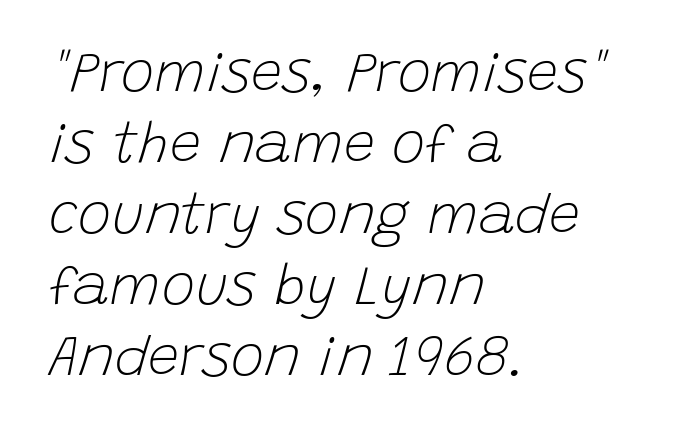
Varying glyph widths throughout — classic text-font behaviour. Every row of glyphs begins at an identical x-position on the left. Heaviness? Minimal to ordinary, like unemphasized prose. Vertical spacing — default.
